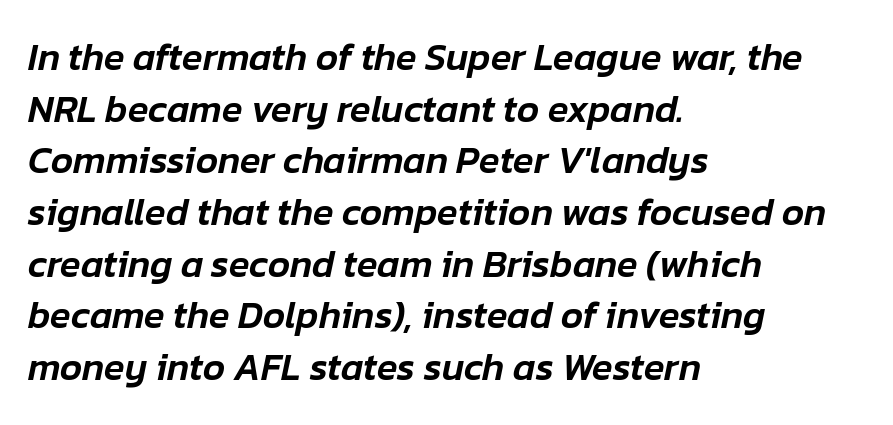
Q: Is the text italic (slanted)? A: Yes, it leans right by about 12 degrees.
Q: Is the text underlined? A: No.
Q: How is the paragraph aligned? A: Left-aligned.
Q: Is the spacing between letters normal or unusually wide? A: Normal.
Q: Is the spacing between lines tight, normal or loose? A: Normal.
Q: Width (condensed, normal, or wide)? A: Normal.
Q: Stroke contrast? A: Low.
Q: x-height? A: Medium.
Q: Monospaced? A: No.
